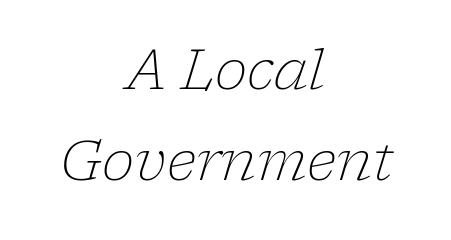
The image shows 55 px light serif type, italic (leaning right); set centered, normal line spacing (1.66x), normal letter spacing, not underlined; low stroke contrast and a medium x-height.
